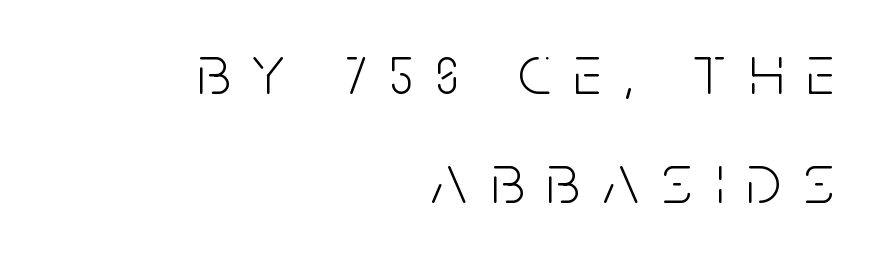
A roman cut, with each character standing at attention. Weight: regular or lighter. Just letters on the line, the space beneath them empty. No feet cap the strokes, marking this as sans-serif type.
